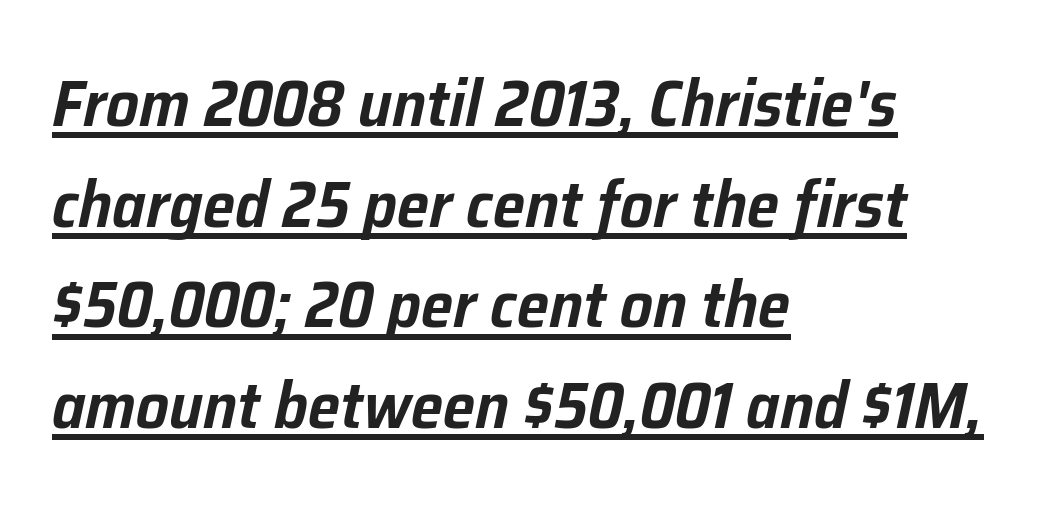
{"italic": "yes", "lean": "right", "slant_degrees": 12, "width": "normal", "stroke_contrast": "low", "x_height": "medium", "monospaced": "no", "underline": "yes", "align": "left", "line_spacing": "normal", "line_spacing_ratio": 1.55, "letter_spacing": "normal", "letter_spacing_em": 0.0, "glyph_px": 65}
